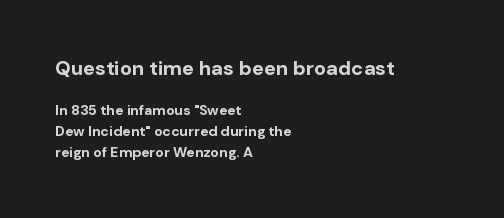
Unmarked baselines from the first word to the last. Nothing unusual about the tracking: characters are spaced as the font intends. This is roman type, the default non-slanted kind. You'd pick this weight for a headline — it's a proper bold. One-word summary of the alignment: left.
